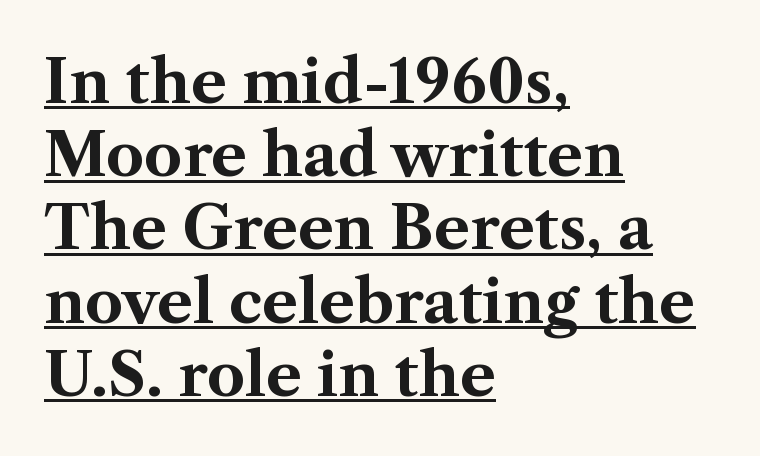
Q: Is the text bold? A: Yes.
Q: Is the text italic (slanted)? A: No, it is upright.
Q: Is the typeface a serif or a sans-serif typeface? A: Serif.
Q: Is the text underlined? A: Yes.
Q: How is the paragraph aligned? A: Left-aligned.
Q: Is the spacing between letters normal or unusually wide? A: Normal.
Q: Width (condensed, normal, or wide)? A: Normal.
Q: Stroke contrast? A: Medium.
Q: x-height? A: Medium.
Q: Monospaced? A: No.
